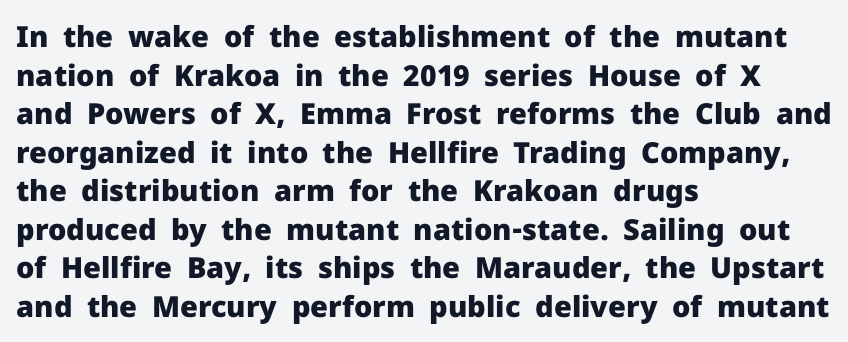
{"serif": "no", "italic": "no", "bold": "yes", "weight": "heavy", "width": "normal", "stroke_contrast": "low", "x_height": "medium", "monospaced": "no", "underline": "no", "align": "left", "line_spacing": "normal", "line_spacing_ratio": 1.33, "letter_spacing": "normal", "letter_spacing_em": 0.0, "glyph_px": 29}
